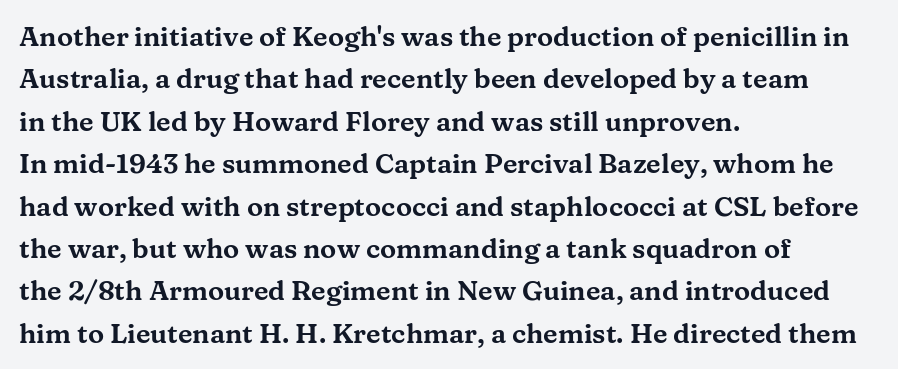
The image shows 27 px text type, upright; set left-aligned, normal line spacing (1.57x), normal letter spacing, not underlined.
